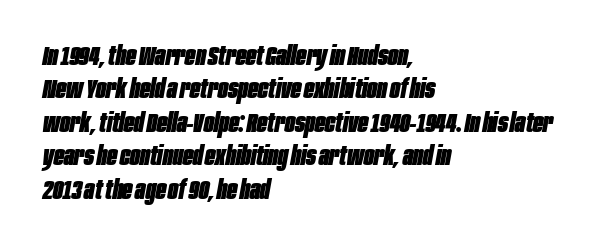
The image shows 27 px bold type, italic (leaning right); set left-aligned, line spacing 1.24x, normal letter spacing, not underlined.
